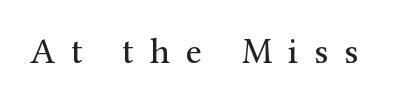
{"serif": "yes", "italic": "no", "bold": "no", "weight": "regular", "width": "normal", "stroke_contrast": "medium", "x_height": "medium", "monospaced": "no", "underline": "no", "letter_spacing": "wide", "letter_spacing_em": 0.44, "glyph_px": 36}
